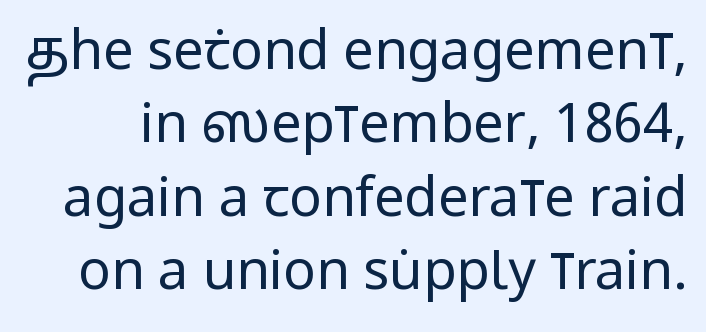
Q: Is the text bold? A: No.
Q: Is the text italic (slanted)? A: No, it is upright.
Q: Is the typeface a serif or a sans-serif typeface? A: Sans-serif.
Q: Is the text underlined? A: No.
Q: Is the spacing between letters normal or unusually wide? A: Normal.
Q: Is the spacing between lines tight, normal or loose? A: Normal.
Q: Width (condensed, normal, or wide)? A: Condensed.
Q: Stroke contrast? A: Low.
Q: x-height? A: Large.
Q: Monospaced? A: No.
